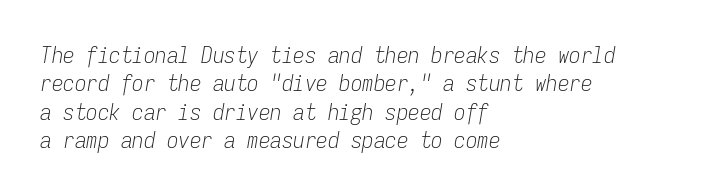
{"italic": "yes", "lean": "right", "slant_degrees": 9, "bold": "no", "underline": "no", "align": "left", "line_spacing_ratio": 1.23, "letter_spacing": "normal", "letter_spacing_em": 0.0, "glyph_px": 23}
